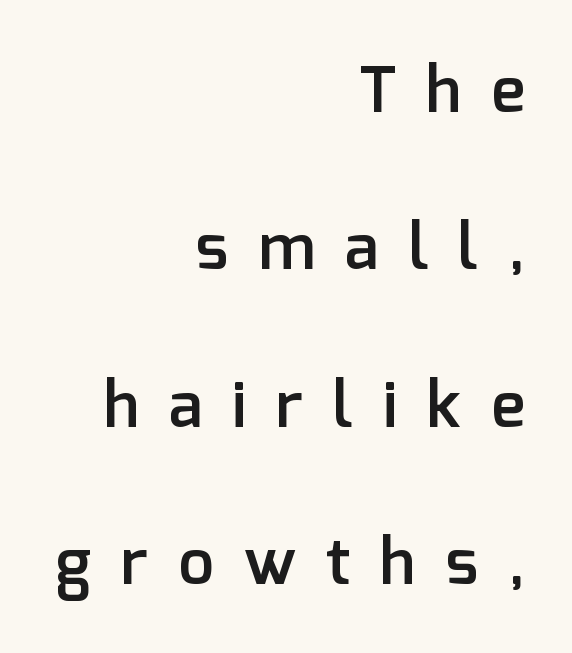
Q: Is the text bold? A: Semi-bold.
Q: Is the text italic (slanted)? A: No, it is upright.
Q: Is the typeface a serif or a sans-serif typeface? A: Sans-serif.
Q: Is the text underlined? A: No.
Q: How is the paragraph aligned? A: Right-aligned.
Q: Is the spacing between letters normal or unusually wide? A: Unusually wide.
Q: Is the spacing between lines tight, normal or loose? A: Loose.
Q: Width (condensed, normal, or wide)? A: Normal.
Q: Stroke contrast? A: Low.
Q: x-height? A: Medium.
Q: Monospaced? A: No.
